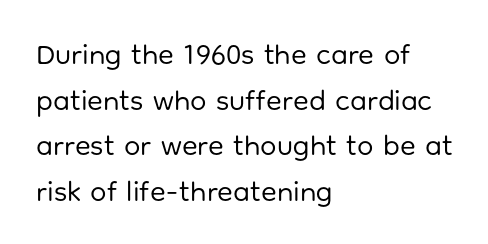
Q: Is the text bold? A: No.
Q: Is the text italic (slanted)? A: No, it is upright.
Q: Is the typeface a serif or a sans-serif typeface? A: Sans-serif.
Q: Is the text underlined? A: No.
Q: How is the paragraph aligned? A: Left-aligned.
Q: Is the spacing between letters normal or unusually wide? A: Normal.
Q: Is the spacing between lines tight, normal or loose? A: Normal.
Q: Width (condensed, normal, or wide)? A: Normal.
Q: Stroke contrast? A: Low.
Q: x-height? A: Medium.
Q: Monospaced? A: No.
